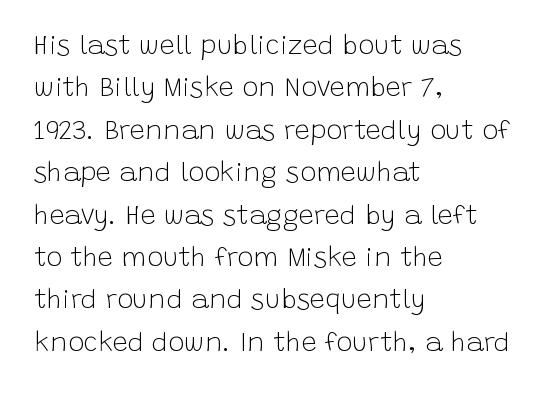
{"italic": "no", "bold": "no", "underline": "no", "align": "left", "line_spacing": "normal", "line_spacing_ratio": 1.57, "letter_spacing": "normal", "letter_spacing_em": 0.0, "glyph_px": 27}
